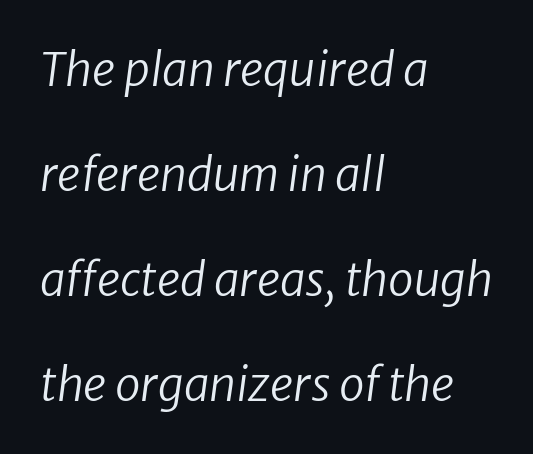
{"italic": "yes", "lean": "right", "slant_degrees": 8, "bold": "no", "weight": "regular", "width": "normal", "stroke_contrast": "low", "x_height": "medium", "monospaced": "no", "underline": "no", "align": "left", "line_spacing": "loose", "line_spacing_ratio": 2.28, "letter_spacing": "normal", "letter_spacing_em": 0.0, "glyph_px": 46}
